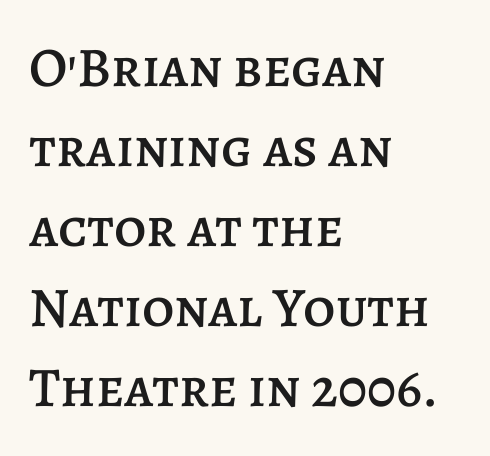
Q: Is the text italic (slanted)? A: No, it is upright.
Q: Is the text underlined? A: No.
Q: How is the paragraph aligned? A: Left-aligned.
Q: Is the spacing between letters normal or unusually wide? A: Normal.
Q: Is the spacing between lines tight, normal or loose? A: Normal.
Q: Width (condensed, normal, or wide)? A: Normal.
Q: Stroke contrast? A: Low.
Q: x-height? A: Large.
Q: Monospaced? A: No.
